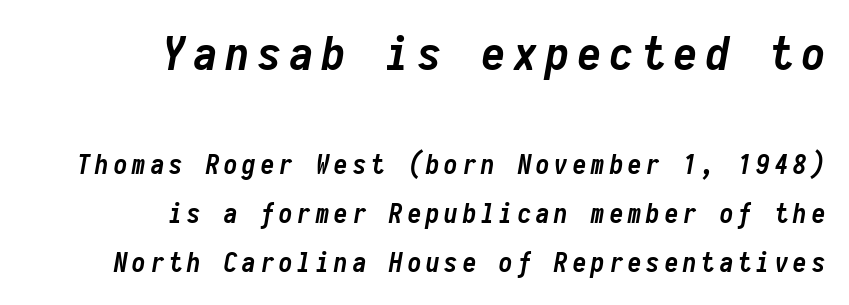
{"italic": "yes", "lean": "right", "slant_degrees": 10, "bold": "yes", "weight": "semibold", "width": "condensed", "stroke_contrast": "low", "x_height": "medium", "monospaced": "yes", "underline": "no", "align": "right", "line_spacing_ratio": 1.82, "larger_block": "first", "size_ratio": 1.74, "glyph_px": 47}
